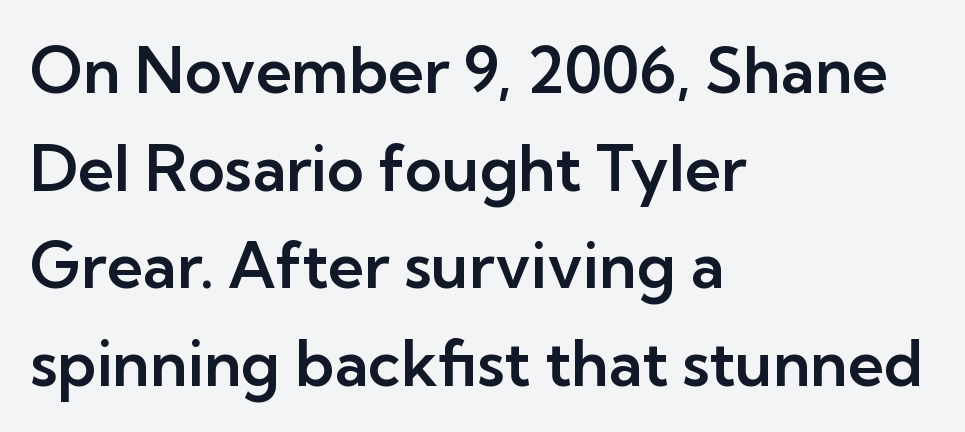
{"serif": "no", "italic": "no", "width": "normal", "stroke_contrast": "low", "x_height": "medium", "monospaced": "no", "underline": "no", "align": "left", "line_spacing": "normal", "line_spacing_ratio": 1.55, "letter_spacing": "normal", "letter_spacing_em": 0.0, "glyph_px": 63}
